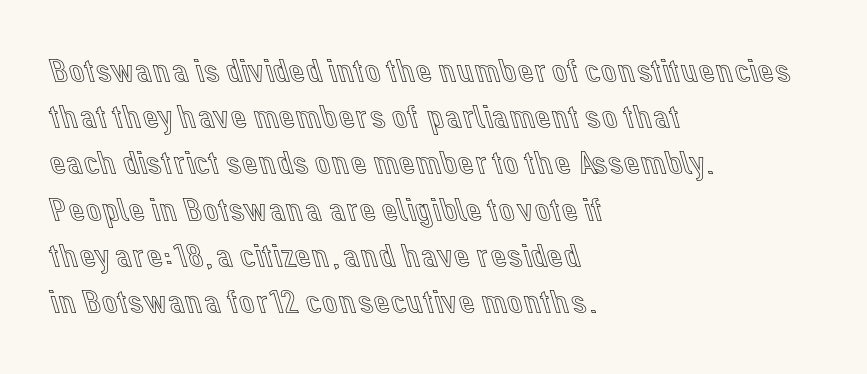
Q: Is the text italic (slanted)? A: Yes.
Q: Is the text underlined? A: No.
Q: How is the paragraph aligned? A: Left-aligned.
Q: Is the spacing between letters normal or unusually wide? A: Normal.
Q: Is the spacing between lines tight, normal or loose? A: Normal.
Q: Width (condensed, normal, or wide)? A: Normal.
Q: x-height? A: Medium.
Q: Monospaced? A: No.
